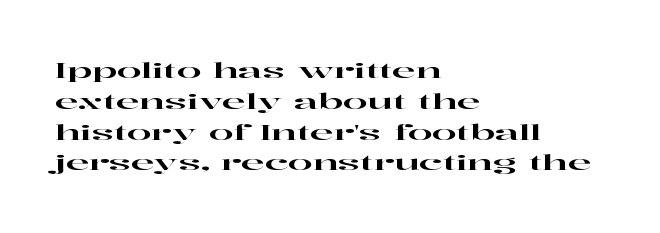
The image shows 22 px text type, upright; set left-aligned, normal line spacing (1.4x), normal letter spacing, not underlined.
